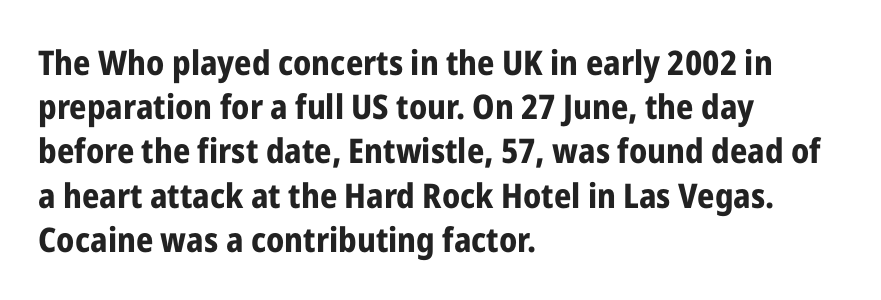
Q: Is the text bold? A: Yes.
Q: Is the text italic (slanted)? A: No, it is upright.
Q: Is the typeface a serif or a sans-serif typeface? A: Sans-serif.
Q: Is the text underlined? A: No.
Q: How is the paragraph aligned? A: Left-aligned.
Q: Is the spacing between letters normal or unusually wide? A: Normal.
Q: Is the spacing between lines tight, normal or loose? A: Normal.
Q: Width (condensed, normal, or wide)? A: Condensed.
Q: Stroke contrast? A: Low.
Q: x-height? A: Medium.
Q: Monospaced? A: No.
